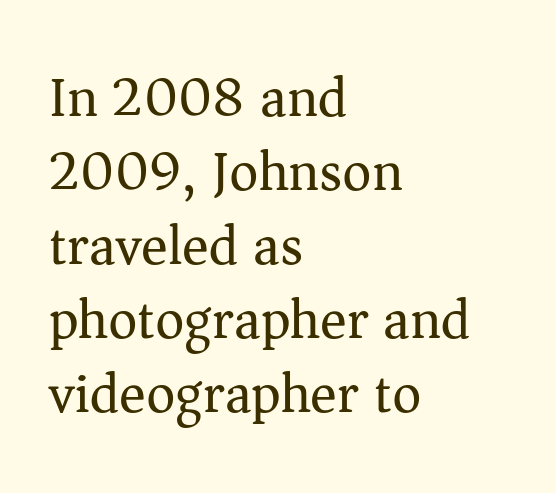
Q: Is the text bold? A: No.
Q: Is the text italic (slanted)? A: No, it is upright.
Q: Is the typeface a serif or a sans-serif typeface? A: Serif.
Q: Is the text underlined? A: No.
Q: How is the paragraph aligned? A: Left-aligned.
Q: Is the spacing between letters normal or unusually wide? A: Normal.
Q: Is the spacing between lines tight, normal or loose? A: Normal.
Q: Width (condensed, normal, or wide)? A: Normal.
Q: Stroke contrast? A: Medium.
Q: x-height? A: Medium.
Q: Monospaced? A: No.
